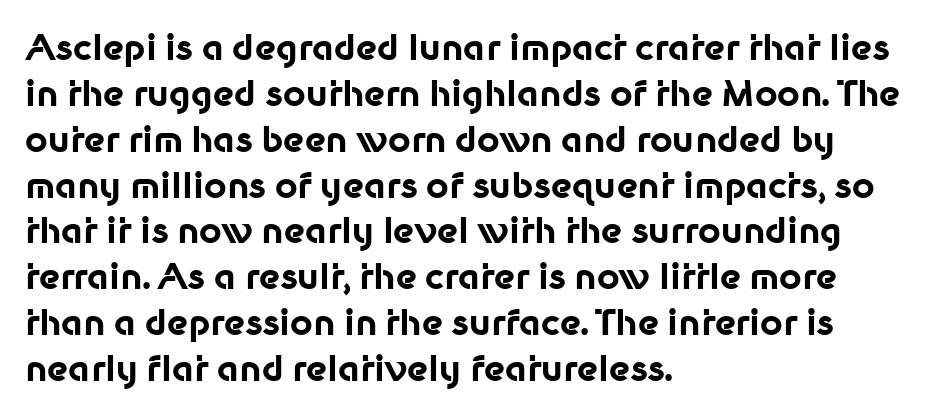
Q: Is the text bold? A: Yes.
Q: Is the text italic (slanted)? A: No, it is upright.
Q: Is the typeface a serif or a sans-serif typeface? A: Sans-serif.
Q: Is the text underlined? A: No.
Q: How is the paragraph aligned? A: Left-aligned.
Q: Is the spacing between letters normal or unusually wide? A: Normal.
Q: Is the spacing between lines tight, normal or loose? A: Normal.
Q: Width (condensed, normal, or wide)? A: Normal.
Q: Stroke contrast? A: Low.
Q: x-height? A: Medium.
Q: Monospaced? A: No.
